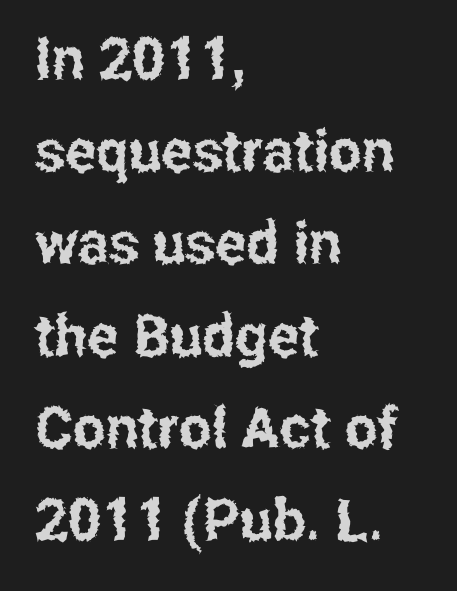
{"serif": "no", "italic": "no", "width": "condensed", "stroke_contrast": "low", "x_height": "medium", "monospaced": "no", "underline": "no", "align": "left", "line_spacing": "normal", "line_spacing_ratio": 1.59, "letter_spacing": "normal", "letter_spacing_em": 0.0, "glyph_px": 58}
